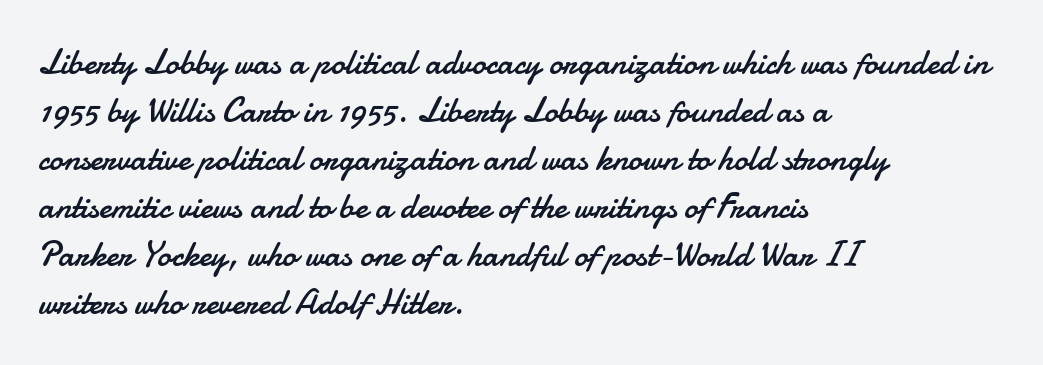
Nobody drew a line under any word here. The letters advance in unequal steps, a hallmark of proportional type. The font sits on the lighter half of the weight spectrum, regular included. The lines are quadded left. The passage shown has conventional tracking throughout.
